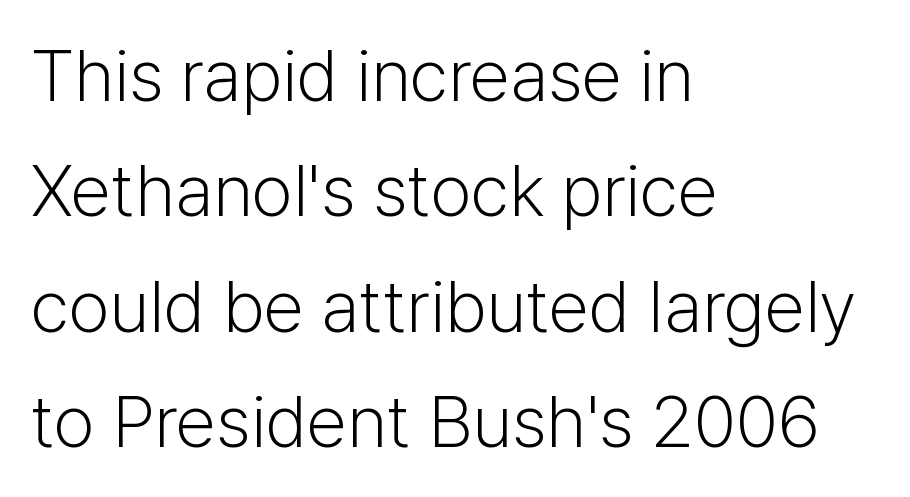
{"serif": "no", "italic": "no", "bold": "no", "weight": "light", "width": "normal", "stroke_contrast": "low", "x_height": "medium", "monospaced": "no", "underline": "no", "align": "left", "line_spacing": "normal", "line_spacing_ratio": 1.58, "letter_spacing": "normal", "letter_spacing_em": 0.0, "glyph_px": 73}
